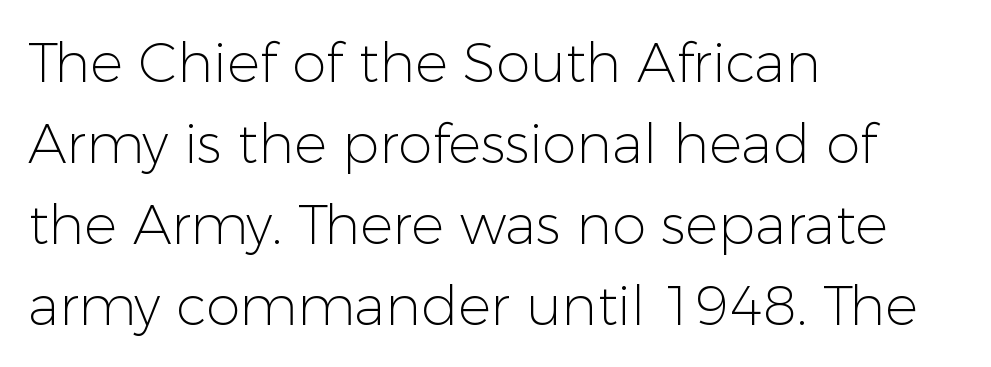
Glyph-to-glyph distance matches everyday printed text. This rendering features lettering with no underline. The passage shown stacks its lines at a standard gap. The typeface has the unassuming heft of standard copy or less. The letters stand upright; this is a roman face.
